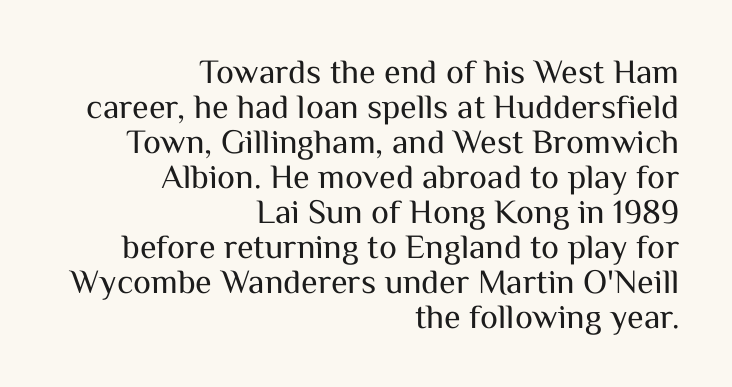
The image shows 34 px regular-weight sans-serif type, upright; set right-aligned, tight line spacing (1.03x), normal letter spacing, not underlined; medium stroke contrast and a medium x-height.
